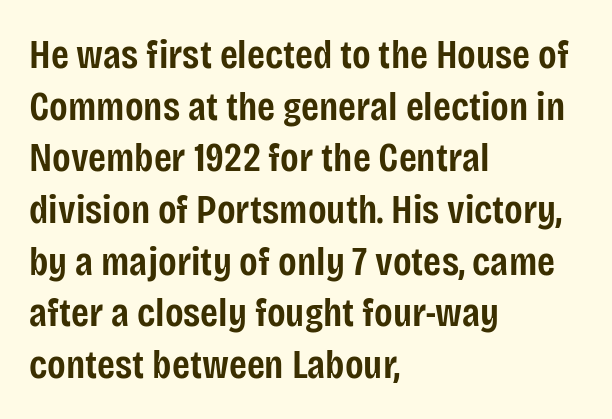
The passage shown is typed in a proportional face where columns would drift. The strip under each line holds only bare page. If you drew a line through each stem, it would be perfectly vertical. Here the glyphs are tracked normally, forming tight word shapes. Weight check: semibold — heavier than regular, not quite bold.
